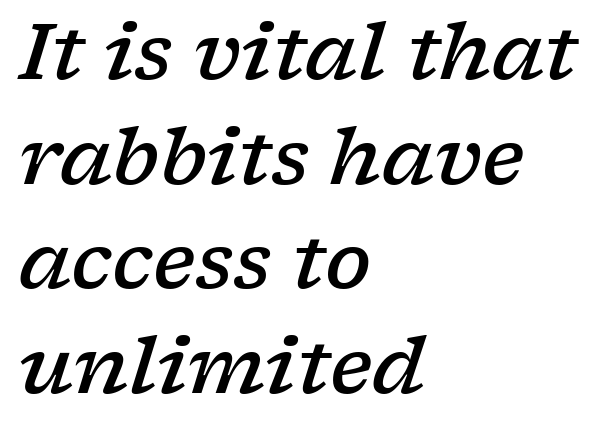
The image shows 77 px semibold, wide serif type, italic (leaning right); set left-aligned, normal line spacing (1.36x), normal letter spacing, not underlined; low stroke contrast and a medium x-height.
